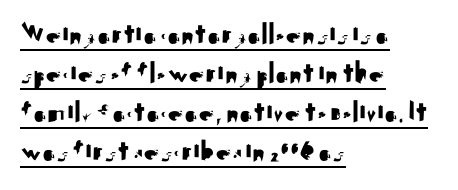
Nope, no serifs anywhere on these letters. The typesetter chose a ragged-right arrangement here. Is there an underline? Yes — a line sits under the letters. Each word holds together tightly as a unit, with standard inter-letter gaps. The face used here is proportionally spaced, like ordinary book or web type. The lettering holds an erect, upright posture throughout.
